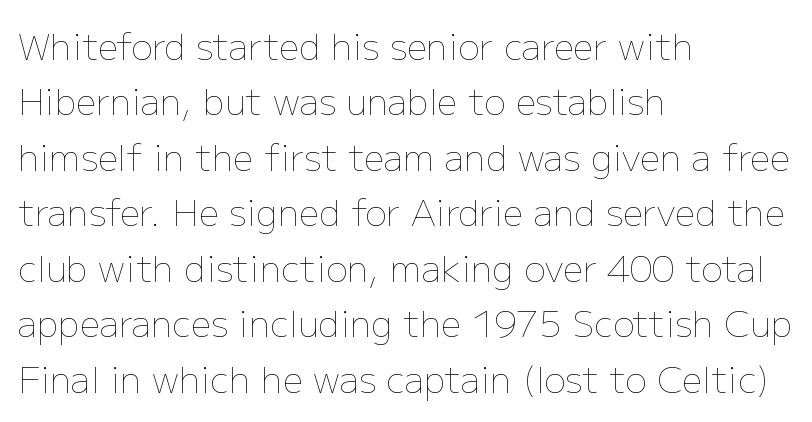
Q: Is the text bold? A: No.
Q: Is the text italic (slanted)? A: No, it is upright.
Q: Is the text underlined? A: No.
Q: How is the paragraph aligned? A: Left-aligned.
Q: Is the spacing between letters normal or unusually wide? A: Normal.
Q: Is the spacing between lines tight, normal or loose? A: Normal.
Q: Width (condensed, normal, or wide)? A: Normal.
Q: Stroke contrast? A: Low.
Q: x-height? A: Medium.
Q: Monospaced? A: No.
